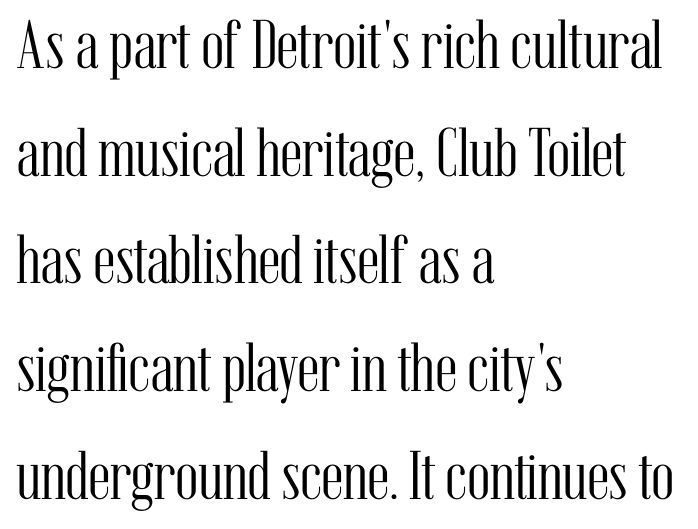
{"serif": "yes", "italic": "no", "bold": "no", "weight": "light", "width": "condensed", "stroke_contrast": "medium", "x_height": "medium", "monospaced": "no", "underline": "no", "align": "left", "line_spacing": "normal", "line_spacing_ratio": 1.56, "letter_spacing": "normal", "letter_spacing_em": 0.0, "glyph_px": 69}
